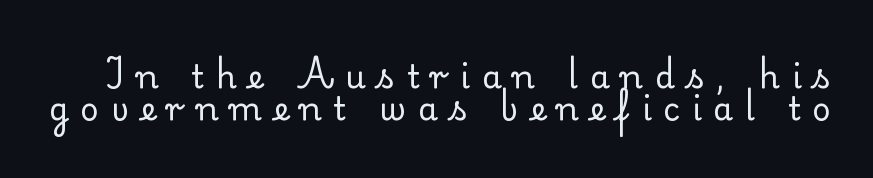
Q: Is the text bold? A: No.
Q: Is the text italic (slanted)? A: No, it is upright.
Q: Is the typeface a serif or a sans-serif typeface? A: Serif.
Q: Is the text underlined? A: No.
Q: Is the spacing between letters normal or unusually wide? A: Unusually wide.
Q: Is the spacing between lines tight, normal or loose? A: Tight.
Q: Width (condensed, normal, or wide)? A: Normal.
Q: Stroke contrast? A: Low.
Q: x-height? A: Small.
Q: Monospaced? A: No.
